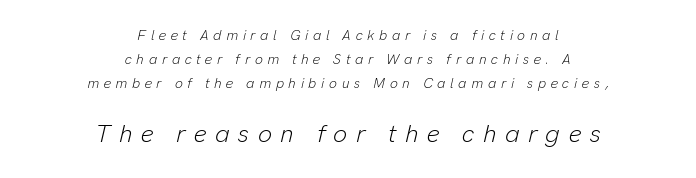
Q: Is the text bold? A: No.
Q: Is the text italic (slanted)? A: Yes, it leans right by about 13 degrees.
Q: Is the text underlined? A: No.
Q: How is the paragraph aligned? A: Centered.
Q: Is the spacing between letters normal or unusually wide? A: Unusually wide.
Q: Which block of text is set in a larger size, the first (top) or the second (bottom)? A: The second (bottom) one.
